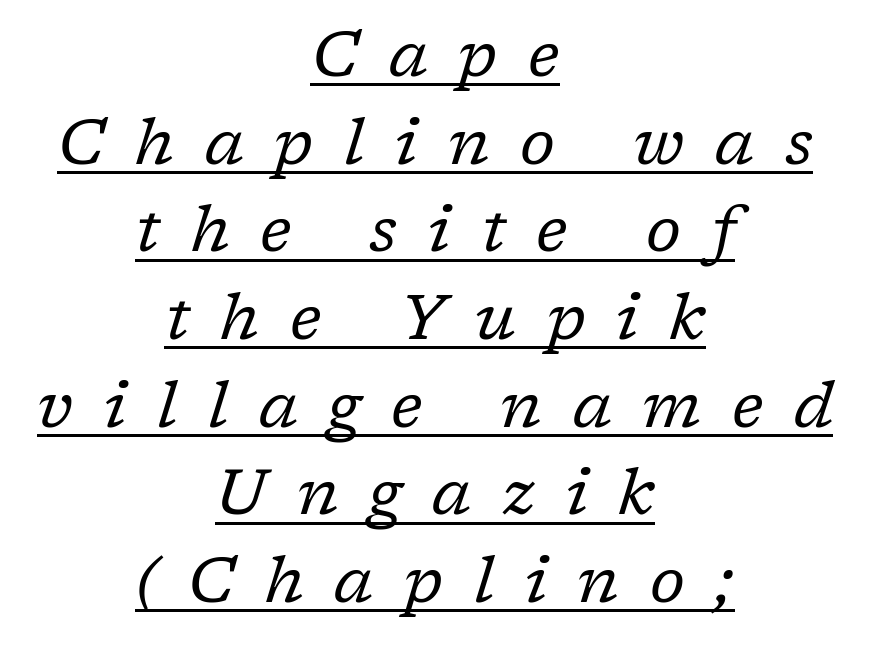
The image shows 64 px regular-weight serif type, italic (leaning right); set centered, normal line spacing (1.37x), unusually wide letter spacing (+0.48 em), underlined; low stroke contrast and a medium x-height.
